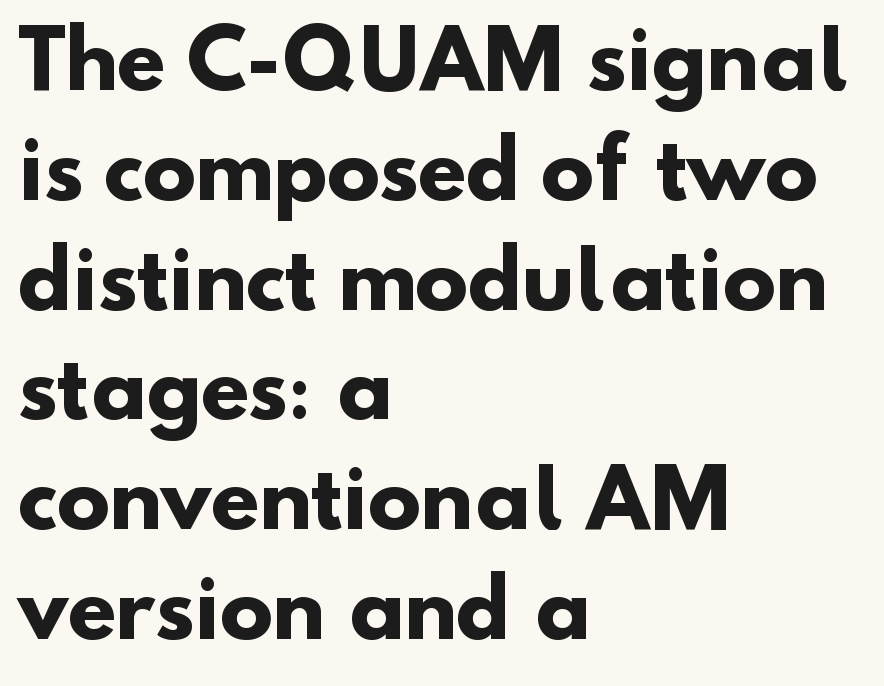
Each word holds together tightly as a unit, with standard inter-letter gaps. Short and long lines alike share a common starting point at left. Spacing verdict: proportional, widths tailored to each character. The block of text has a typical density, with ordinary space between rows. Font category for this specimen: sans-serif.
